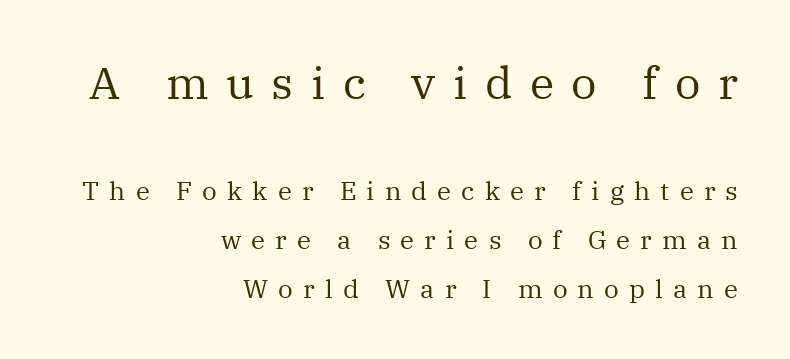
Q: Is the text bold? A: No.
Q: Is the text italic (slanted)? A: No, it is upright.
Q: Is the typeface a serif or a sans-serif typeface? A: Serif.
Q: Is the text underlined? A: No.
Q: How is the paragraph aligned? A: Right-aligned.
Q: Is the spacing between letters normal or unusually wide? A: Unusually wide.
Q: Which block of text is set in a larger size, the first (top) or the second (bottom)? A: The first (top) one.
Q: Width (condensed, normal, or wide)? A: Normal.
Q: Stroke contrast? A: Medium.
Q: x-height? A: Medium.
Q: Monospaced? A: No.
